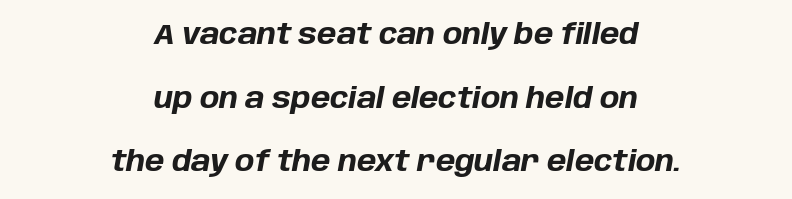
The image shows 29 px bold type, italic (leaning right); set centered, loose line spacing (2.19x), normal letter spacing, not underlined; low stroke contrast and a large x-height.
